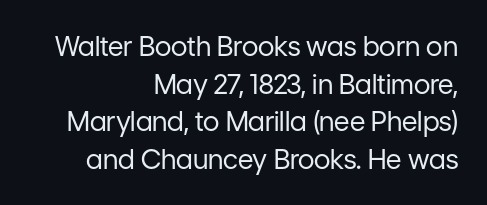
Q: Is the text bold? A: No.
Q: Is the text italic (slanted)? A: No, it is upright.
Q: Is the text underlined? A: No.
Q: How is the paragraph aligned? A: Right-aligned.
Q: Is the spacing between letters normal or unusually wide? A: Normal.
Q: Is the spacing between lines tight, normal or loose? A: Normal.
